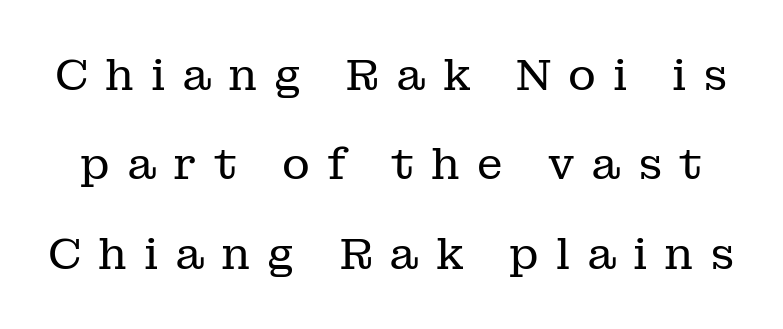
{"serif": "yes", "italic": "no", "bold": "no", "weight": "regular", "width": "normal", "stroke_contrast": "low", "x_height": "medium", "monospaced": "no", "underline": "no", "line_spacing": "loose", "line_spacing_ratio": 2.08, "letter_spacing": "wide", "letter_spacing_em": 0.39, "glyph_px": 43}
